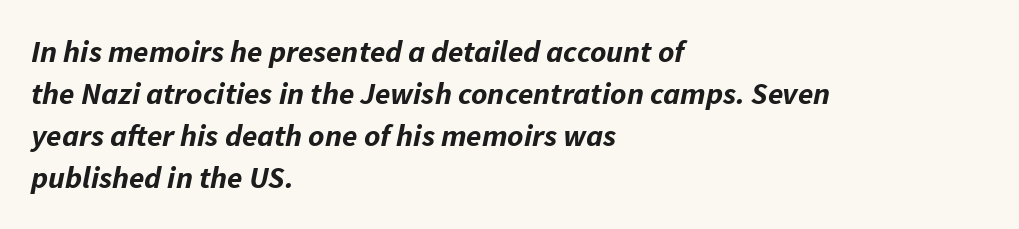
What's the leading like? Ordinary, nothing unusual. Notice how the passage keeps a crisp vertical edge on the left only. Standard letterfit; no display-style spreading of the glyphs. The face used here has the dense, thick strokes of a bold. Check the space under the baseline: it is left empty.
